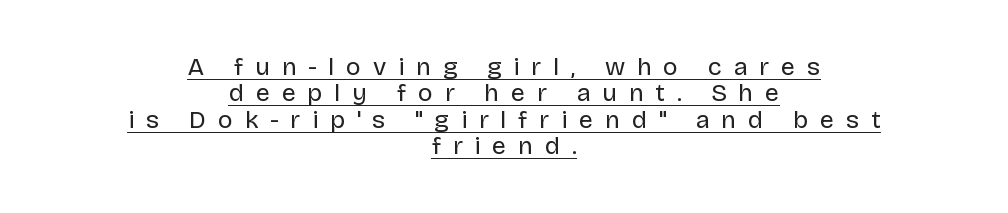
Spacing between characters has been opened up far beyond the box default. The rendering uses the underline text-decoration. Summary of vertical rhythm: compact, with narrow interline spacing. Ascenders rise straight up at ninety degrees. Visually the block forms a symmetrical silhouette, jagged on both flanks.
